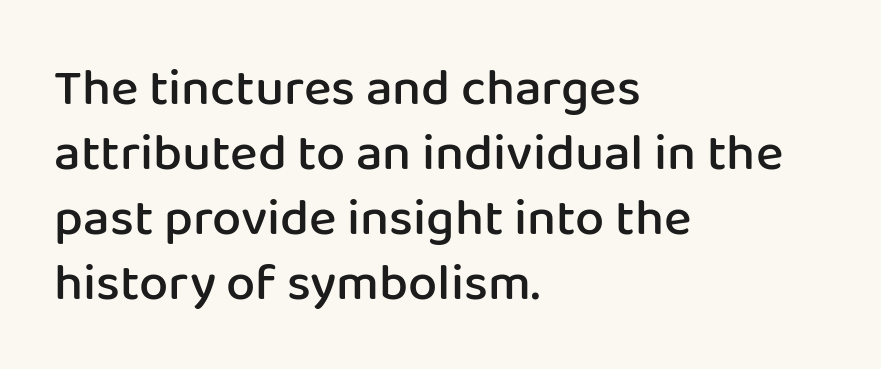
Visually the block forms a straight wall on the left and a jagged coastline on the right. Honestly, there is no underline to notice here at all. Unlike italic type, these characters show no tilt at all. Vertically, the passage feels balanced, rows spaced as you'd expect.
